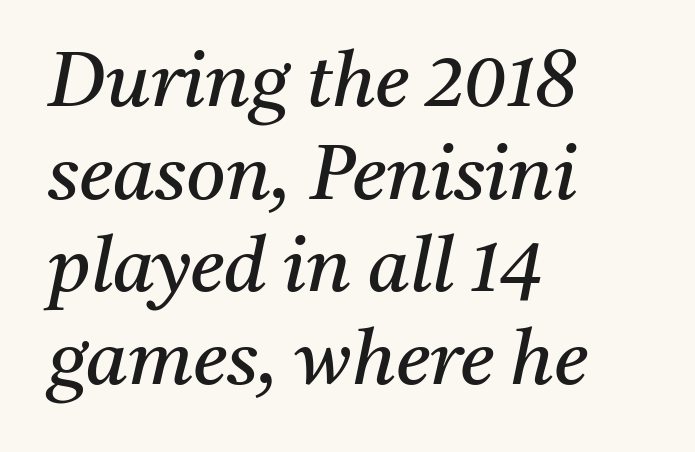
The image shows 76 px regular-weight serif type, italic (leaning right); set left-aligned, line spacing 1.22x, normal letter spacing, not underlined; medium stroke contrast and a medium x-height.
